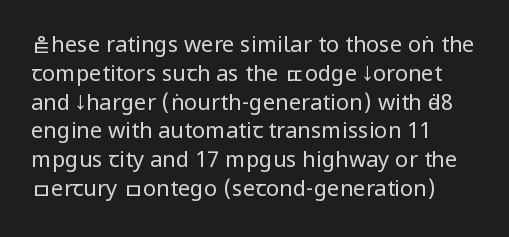
Q: Is the text bold? A: No.
Q: Is the text italic (slanted)? A: No, it is upright.
Q: Is the text underlined? A: No.
Q: How is the paragraph aligned? A: Left-aligned.
Q: Is the spacing between letters normal or unusually wide? A: Normal.
Q: Is the spacing between lines tight, normal or loose? A: Normal.
